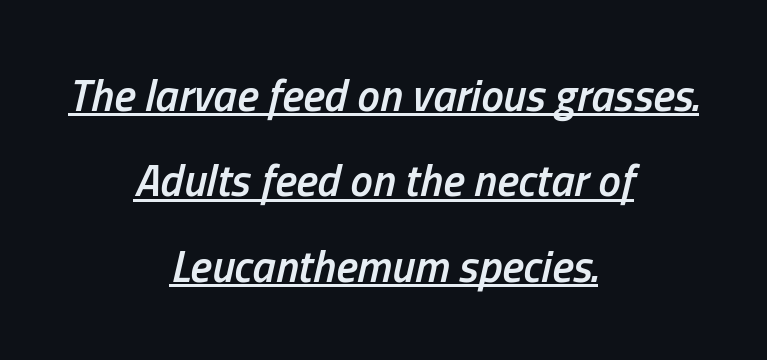
Both edges are ragged and mirror each other, which tells us the setting is centered. A typesetter would call this zero additional tracking. The rendering applies a slant to the glyphs. Looks like regular typesetting: each glyph gets only the width it needs.
